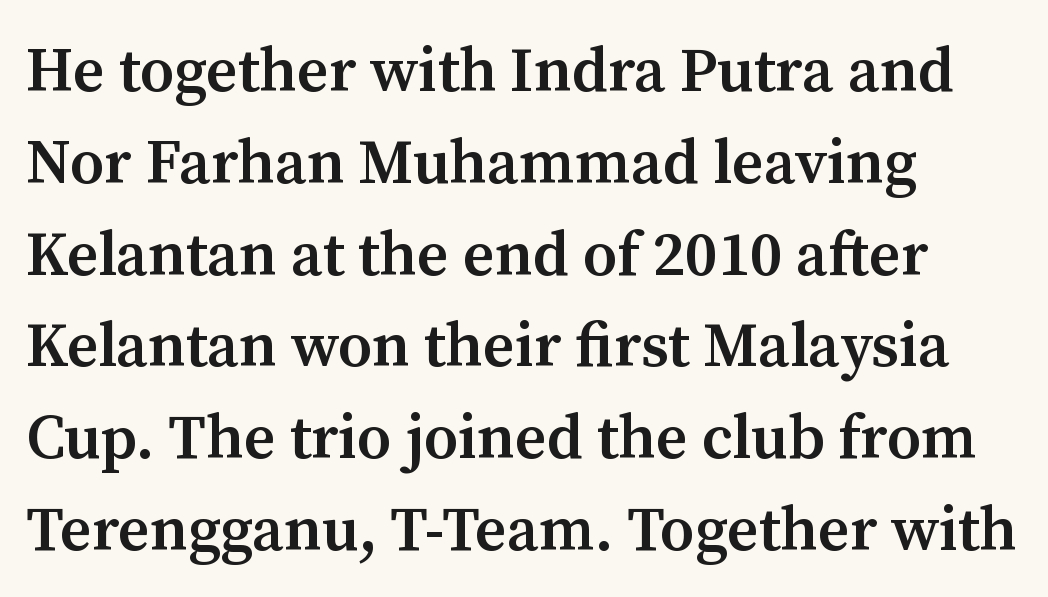
Glance below the letters and you will spot only blank space. This sample is left-justified, so line endings fall wherever the words run out. Small tapered or slab feet sit at the stroke ends, so this counts as serif. Rendered with straight, roman letterforms. A typesetter would call this proportional, since set widths differ per character. Students, this is semibold: more ink than regular, less than bold.
